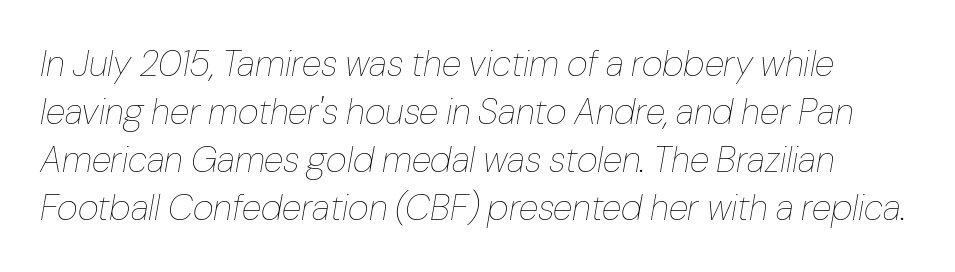
{"italic": "yes", "lean": "right", "slant_degrees": 10, "bold": "no", "weight": "thin", "width": "normal", "stroke_contrast": "low", "x_height": "medium", "monospaced": "no", "underline": "no", "line_spacing": "normal", "line_spacing_ratio": 1.33, "letter_spacing": "normal", "letter_spacing_em": 0.0, "glyph_px": 36}
